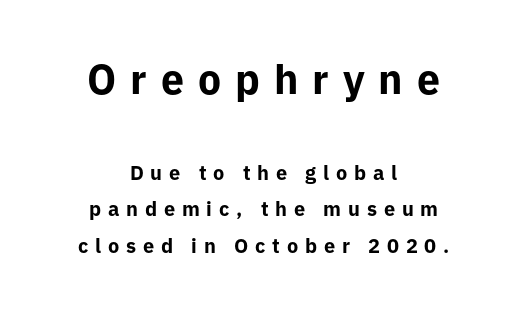
{"serif": "no", "italic": "no", "bold": "yes", "weight": "bold", "width": "normal", "stroke_contrast": "low", "x_height": "medium", "monospaced": "no", "underline": "no", "align": "center", "line_spacing_ratio": 1.83, "letter_spacing": "wide", "letter_spacing_em": 0.34, "larger_block": "first", "size_ratio": 2.05, "glyph_px": 41}
